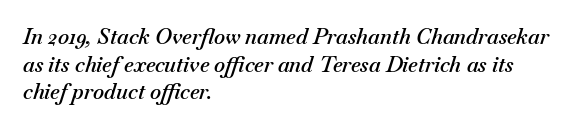
The image shows 21 px text type, italic (leaning right); set left-aligned, normal line spacing (1.31x), normal letter spacing, not underlined.
